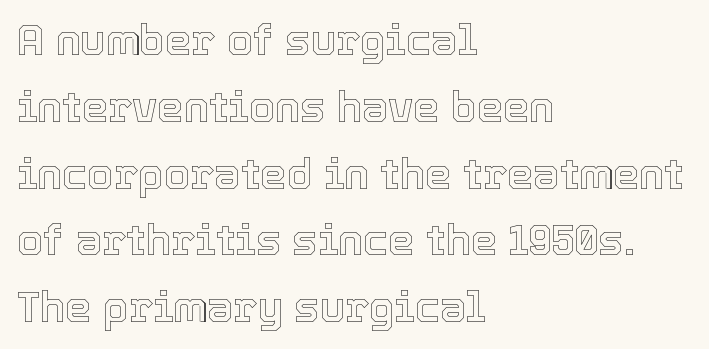
Students, note that the glyphs here touch the page at normal intervals. If you drew a line through each stem, it would be perfectly vertical. Anything drawn beneath the words? Only blank space. Compared with typical paragraphs, the rows here are spaced about the same. Visually the block forms a straight wall on the left and a jagged coastline on the right.
